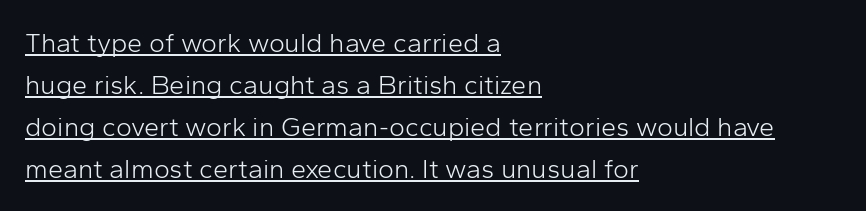
{"italic": "no", "bold": "no", "underline": "yes", "align": "left", "line_spacing": "normal", "line_spacing_ratio": 1.56, "letter_spacing": "normal", "letter_spacing_em": 0.0, "glyph_px": 27}
